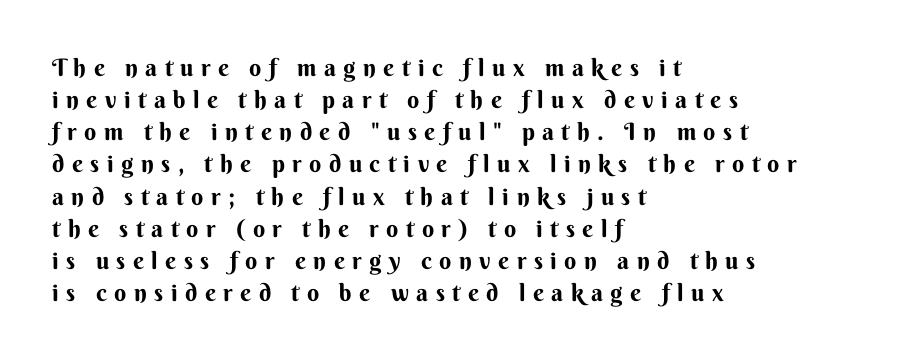
Underline: absent. This sample uses an upright cut, with every glyph sitting square on the baseline. Typeset ragged right — the left edge is the straight one. Words appear elongated and porous because spacing is wide. These lines sit exactly where default settings would place them. The characters look thick and weighty, a clear bold.
